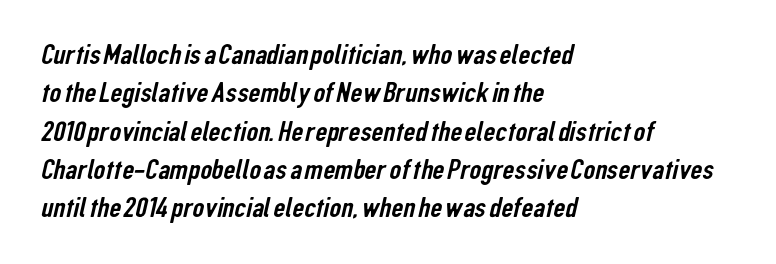
The image shows 29 px condensed sans-serif type; set left-aligned, normal line spacing (1.32x), normal letter spacing, not underlined; low stroke contrast and a medium x-height.
